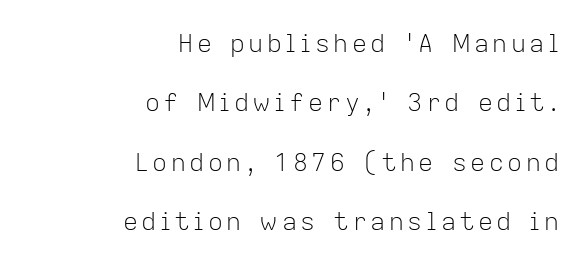
Q: Is the text bold? A: No.
Q: Is the text italic (slanted)? A: No, it is upright.
Q: Is the text underlined? A: No.
Q: How is the paragraph aligned? A: Right-aligned.
Q: Is the spacing between lines tight, normal or loose? A: Loose.
